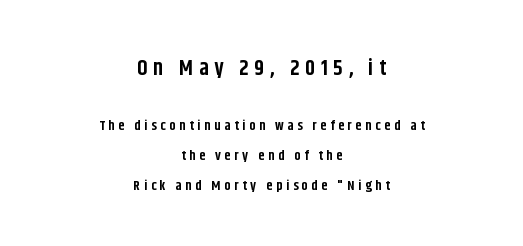
Every stem runs plumb, perpendicular to the baseline. The block sitting higher on the canvas is the one with enlarged characters. Typeset on center — no edge is straight. Successive baselines arrive slowly, with a big drop between each. Students, this is bold: see how much ink each stroke carries.
